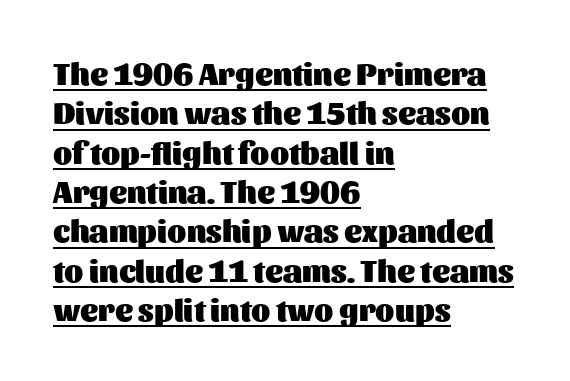
Q: Is the text bold? A: Yes.
Q: Is the text italic (slanted)? A: No, it is upright.
Q: Is the typeface a serif or a sans-serif typeface? A: Sans-serif.
Q: Is the text underlined? A: Yes.
Q: How is the paragraph aligned? A: Left-aligned.
Q: Is the spacing between letters normal or unusually wide? A: Normal.
Q: Is the spacing between lines tight, normal or loose? A: Normal.
Q: Width (condensed, normal, or wide)? A: Normal.
Q: Stroke contrast? A: Medium.
Q: x-height? A: Medium.
Q: Monospaced? A: No.
